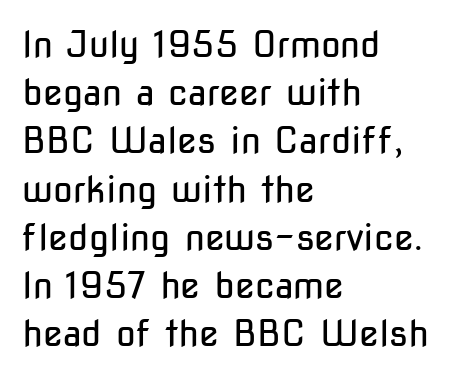
Q: Is the text bold? A: No.
Q: Is the text italic (slanted)? A: No, it is upright.
Q: Is the typeface a serif or a sans-serif typeface? A: Sans-serif.
Q: Is the text underlined? A: No.
Q: How is the paragraph aligned? A: Left-aligned.
Q: Is the spacing between letters normal or unusually wide? A: Normal.
Q: Is the spacing between lines tight, normal or loose? A: Normal.
Q: Width (condensed, normal, or wide)? A: Condensed.
Q: Stroke contrast? A: Low.
Q: x-height? A: Medium.
Q: Monospaced? A: No.
